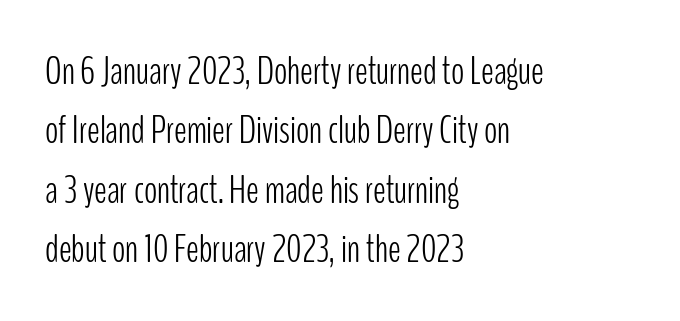
These lines are rendered in a variable-pitch font. Layout note: lines flush left. Successive baselines arrive at the customary interval. Spacing between characters is what you'd get straight out of the box. Ordinary non-slanted type is in use. Only glyphs here, with clear space below each row.
